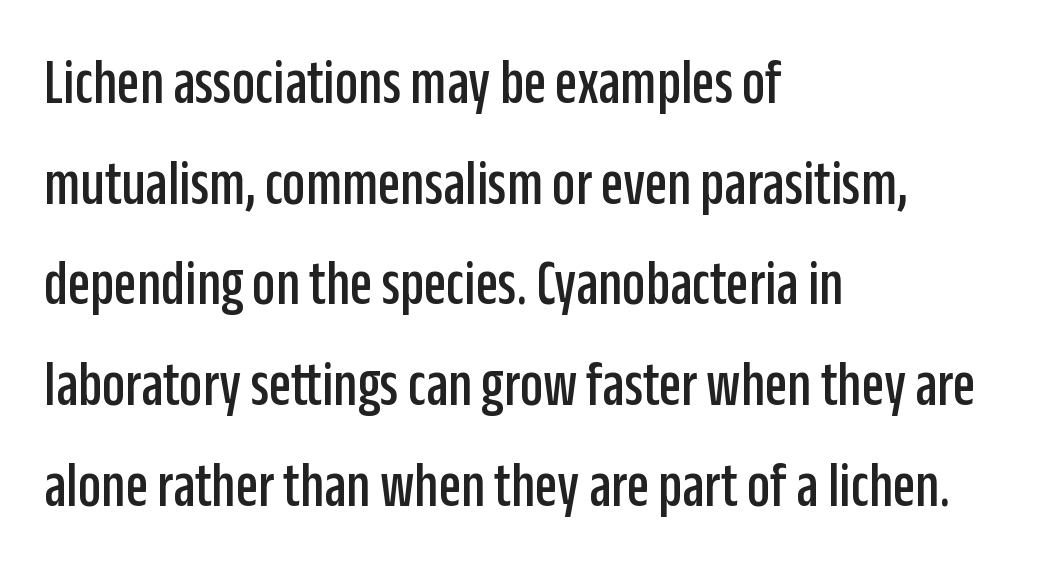
The face used here is a sans, in the tradition of grotesques and geometrics. These lines were composed using upright roman letters. This block has exactly the height ordinary leading produces. Any mark beneath the type? The region is blank. Tracking here is standard; glyphs follow each other at the usual distance. Caption: multi-line text, flush left, ragged right.
